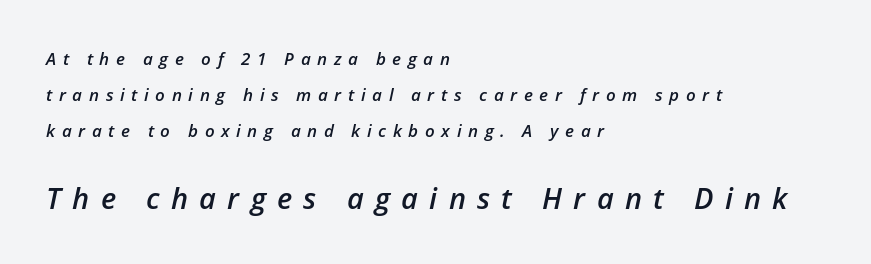
Q: Is the text bold? A: Semi-bold.
Q: Is the text italic (slanted)? A: Yes, it leans right by about 12 degrees.
Q: Is the text underlined? A: No.
Q: How is the paragraph aligned? A: Left-aligned.
Q: Is the spacing between letters normal or unusually wide? A: Unusually wide.
Q: Is the spacing between lines tight, normal or loose? A: Loose.
Q: Which block of text is set in a larger size, the first (top) or the second (bottom)? A: The second (bottom) one.
Q: Width (condensed, normal, or wide)? A: Normal.
Q: Stroke contrast? A: Low.
Q: x-height? A: Medium.
Q: Monospaced? A: No.
